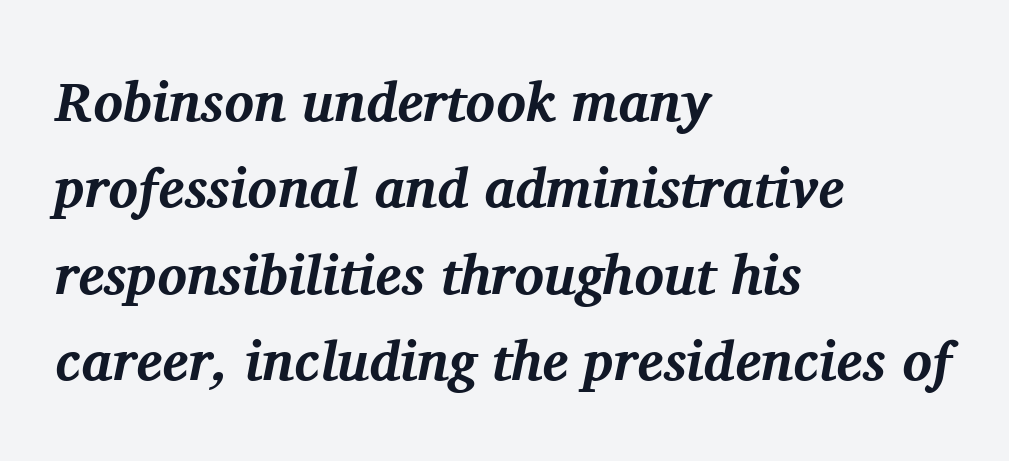
{"serif": "yes", "italic": "yes", "lean": "right", "slant_degrees": 11, "bold": "yes", "weight": "bold", "width": "normal", "stroke_contrast": "medium", "x_height": "medium", "monospaced": "no", "underline": "no", "align": "left", "line_spacing": "normal", "line_spacing_ratio": 1.57, "letter_spacing": "normal", "letter_spacing_em": 0.0, "glyph_px": 55}
